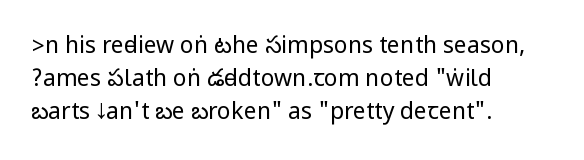
Honestly, the row spacing looks completely unremarkable. Caption: face not bold, strokes unweighted. Posture: vertical. This rendering features lettering with no underline. The setting favours the left margin, as ordinary paragraphs usually do.
